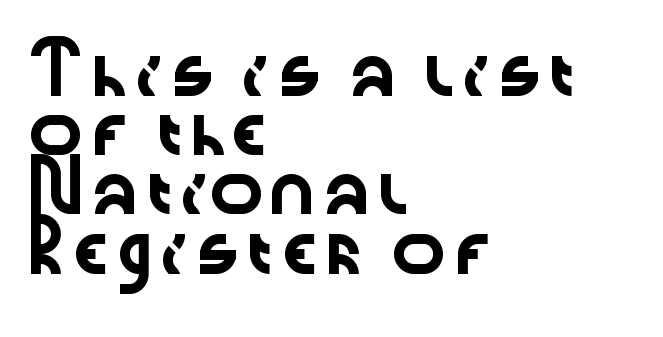
When letters stand straight like this, we call the style roman or upright. Spacing verdict: proportional, widths tailored to each character. In terms of leading, this rendering sits right in the middle. Lines of text with bare space underneath.
